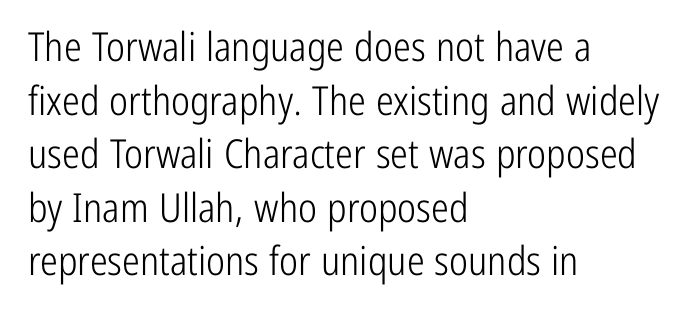
Q: Is the text bold? A: No.
Q: Is the text italic (slanted)? A: No, it is upright.
Q: Is the typeface a serif or a sans-serif typeface? A: Sans-serif.
Q: Is the text underlined? A: No.
Q: How is the paragraph aligned? A: Left-aligned.
Q: Is the spacing between letters normal or unusually wide? A: Normal.
Q: Is the spacing between lines tight, normal or loose? A: Normal.
Q: Width (condensed, normal, or wide)? A: Condensed.
Q: Stroke contrast? A: Low.
Q: x-height? A: Medium.
Q: Monospaced? A: No.
